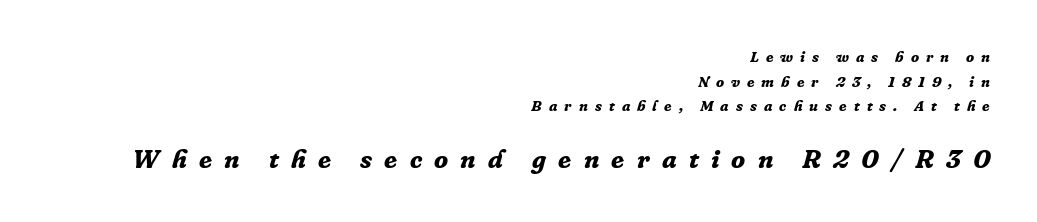
Q: Is the text bold? A: Yes.
Q: Is the text italic (slanted)? A: Yes, it leans right by about 16 degrees.
Q: Is the text underlined? A: No.
Q: How is the paragraph aligned? A: Right-aligned.
Q: Is the spacing between letters normal or unusually wide? A: Unusually wide.
Q: Is the spacing between lines tight, normal or loose? A: Normal.
Q: Which block of text is set in a larger size, the first (top) or the second (bottom)? A: The second (bottom) one.
